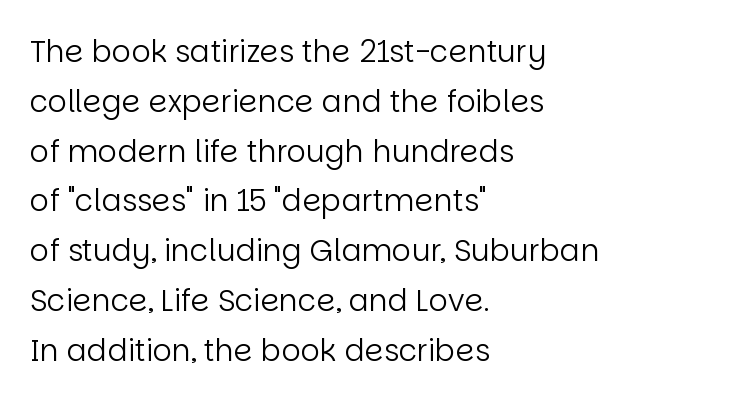
Type without underlining. It's the straight-up-and-down kind of type. These lines stack with their left ends in a neat column. Nope, no serifs anywhere on these letters. You could not count columns in this text — the font is proportionally spaced. Reading down the column, the eye jumps a familiar distance to each next line.
